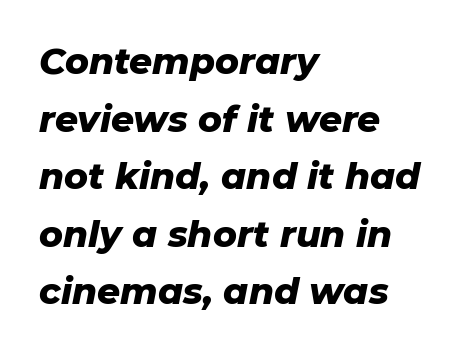
{"italic": "yes", "lean": "right", "slant_degrees": 11, "bold": "yes", "weight": "heavy", "width": "normal", "stroke_contrast": "low", "x_height": "medium", "monospaced": "no", "underline": "no", "align": "left", "line_spacing": "normal", "line_spacing_ratio": 1.6, "letter_spacing": "normal", "letter_spacing_em": 0.0, "glyph_px": 36}
